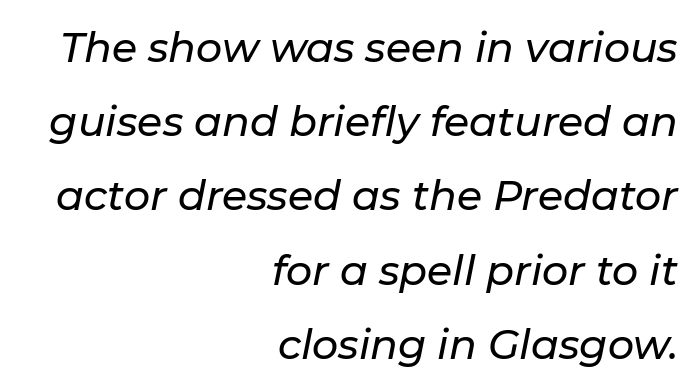
Observe the ordinary spacing: letters are neighbours, not strangers. Check the space under the baseline: it is left empty. Every row of glyphs terminates at an identical x-position on the right. Yep, that's italic — everything's leaning. The letters advance in unequal steps, a hallmark of proportional type.
